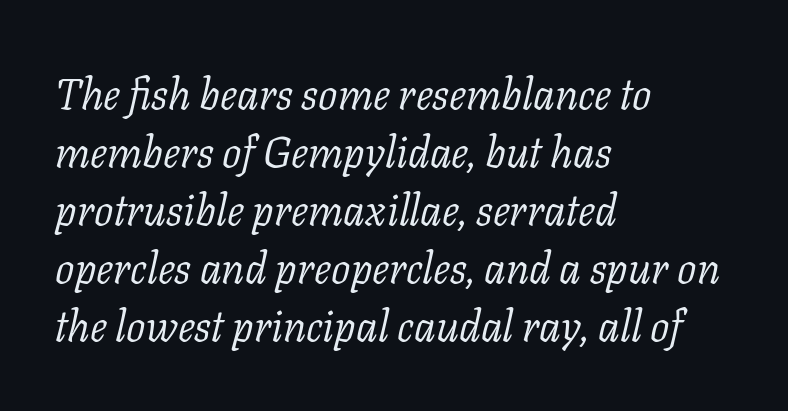
The whole block is typeset with a tilt. The gap between lines stays unmarked. You could call the tracking neutral — neither tight nor loose. The type family on display is of the serif kind.
